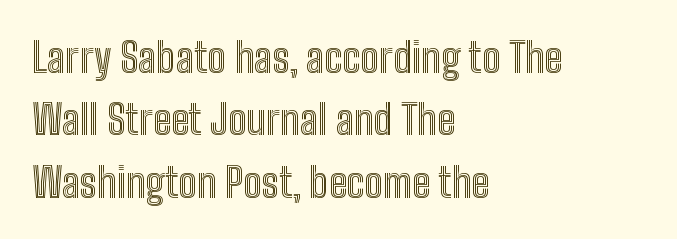
This is the regular roman posture of the typeface. Is the letter spacing exaggerated? No — it looks like the ordinary default. Varying glyph widths throughout — classic text-font behaviour. Teacher's note: observe the even left margin — that is flush-left alignment. A clean baseline with only descenders dipping below it.
